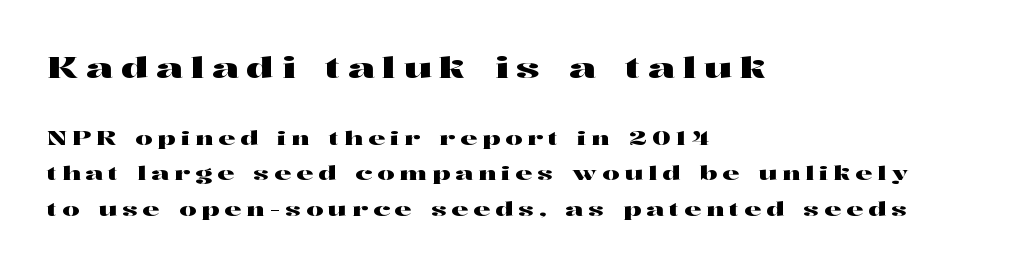
The image shows 29 px wide serif type, upright; set left-aligned, line spacing 1.88x, unusually wide letter spacing (+0.27 em), not underlined; the first (top) block is 1.53x larger; high stroke contrast and a medium x-height.
